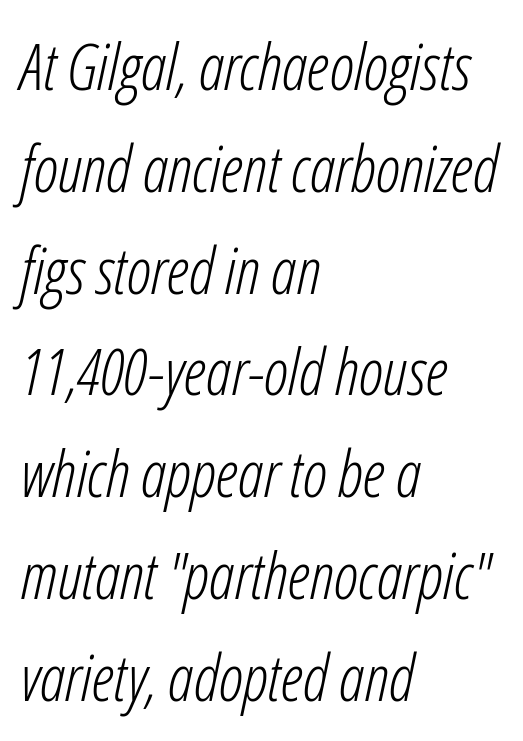
The image shows 64 px light, condensed type, italic (leaning right); set left-aligned, normal line spacing (1.59x), normal letter spacing, not underlined; low stroke contrast and a medium x-height.
